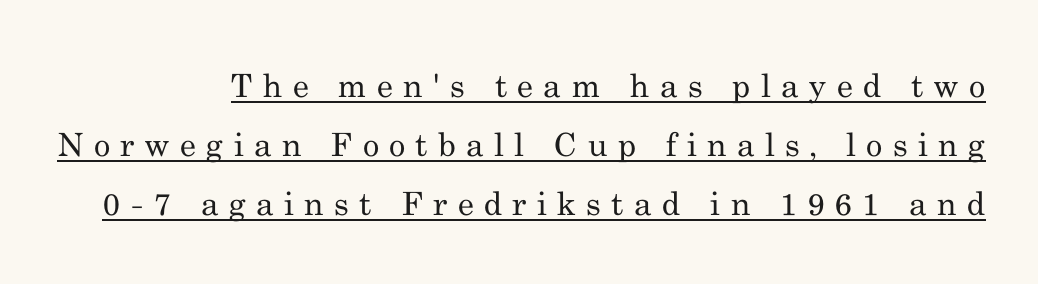
{"serif": "yes", "italic": "no", "bold": "no", "weight": "regular", "width": "normal", "stroke_contrast": "medium", "x_height": "small", "monospaced": "no", "underline": "yes", "line_spacing_ratio": 1.84, "letter_spacing": "wide", "letter_spacing_em": 0.32, "glyph_px": 32}
